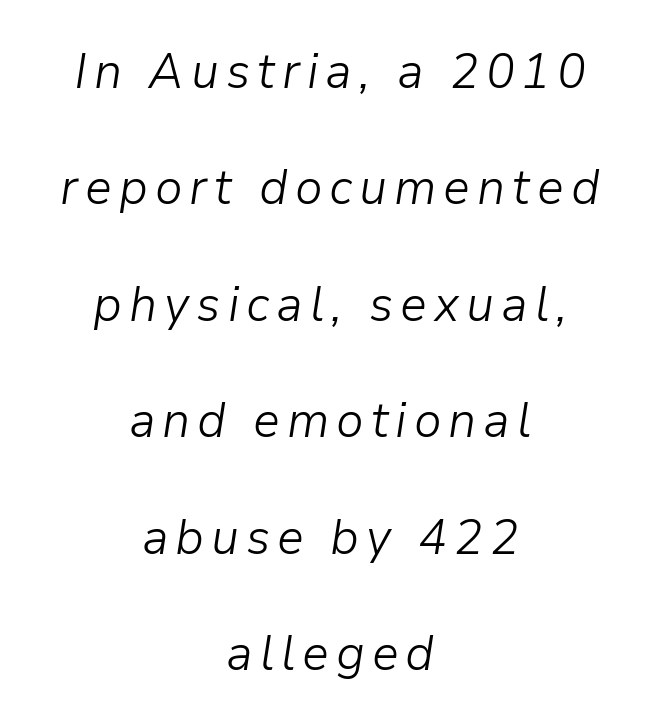
The image shows 50 px light type, italic (leaning right); set centered, loose line spacing (2.33x), not underlined; low stroke contrast and a medium x-height.
